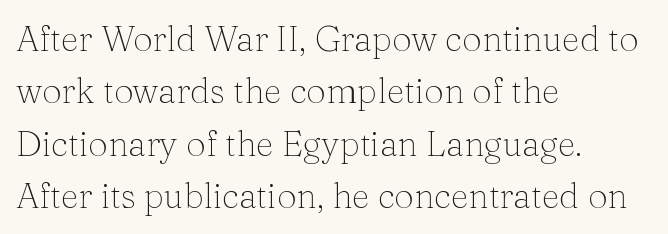
The compositor pushed each line to the left boundary. The type sits square on the baseline with zero lean. The passage shown is not bold in any degree. Descenders hang freely into open space. This sample uses a serif face. The rendering keeps characters at their native spacing.
